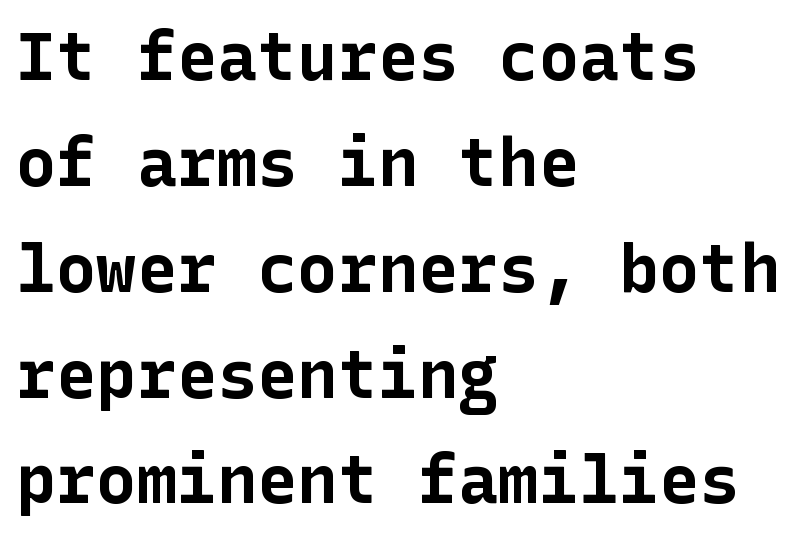
Q: Is the text bold? A: Yes.
Q: Is the text italic (slanted)? A: No, it is upright.
Q: Is the typeface a serif or a sans-serif typeface? A: Sans-serif.
Q: Is the text underlined? A: No.
Q: How is the paragraph aligned? A: Left-aligned.
Q: Is the spacing between letters normal or unusually wide? A: Normal.
Q: Is the spacing between lines tight, normal or loose? A: Normal.
Q: Width (condensed, normal, or wide)? A: Normal.
Q: Stroke contrast? A: Low.
Q: x-height? A: Medium.
